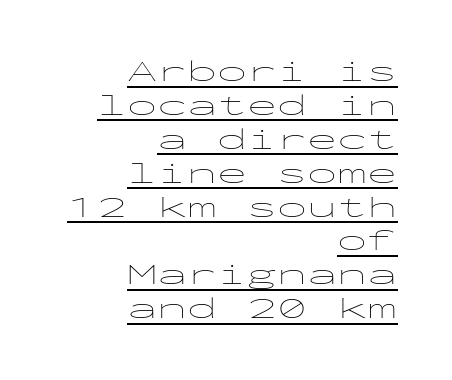
In CSS terms this would be text-align: right. The type is set solid horizontally, with unmodified tracking. Horizontal bands of white between lines are thin slivers. Is there any slant? The stems are plumb.
